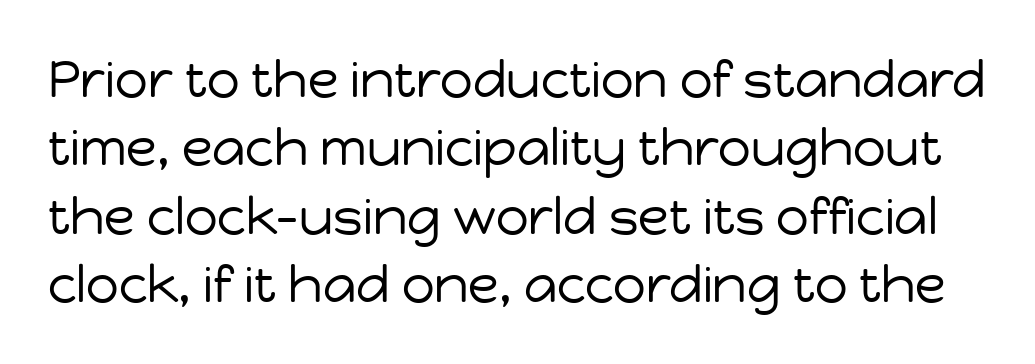
Q: Is the text bold? A: No.
Q: Is the text italic (slanted)? A: No, it is upright.
Q: Is the typeface a serif or a sans-serif typeface? A: Sans-serif.
Q: Is the text underlined? A: No.
Q: Is the spacing between letters normal or unusually wide? A: Normal.
Q: Is the spacing between lines tight, normal or loose? A: Normal.
Q: Width (condensed, normal, or wide)? A: Normal.
Q: Stroke contrast? A: Low.
Q: x-height? A: Medium.
Q: Monospaced? A: No.
